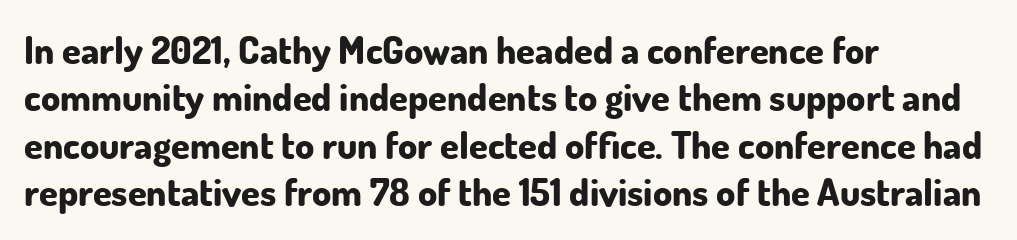
{"serif": "no", "italic": "no", "bold": "yes", "weight": "bold", "width": "normal", "stroke_contrast": "low", "x_height": "small", "monospaced": "no", "underline": "no", "align": "left", "line_spacing": "normal", "line_spacing_ratio": 1.25, "letter_spacing": "normal", "letter_spacing_em": 0.0, "glyph_px": 38}
